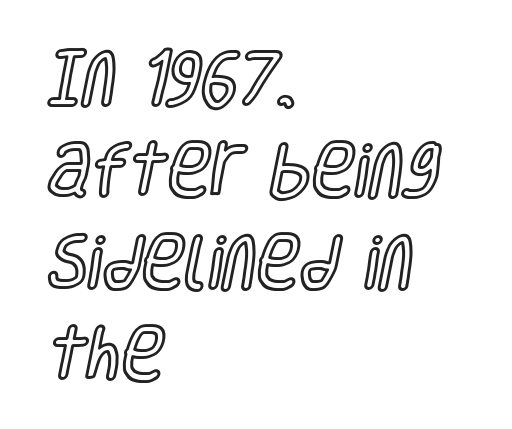
Glyph-to-glyph distance matches everyday printed text. This sample has the flowing, uneven cadence of proportional lettering. Alignment: flush left.
